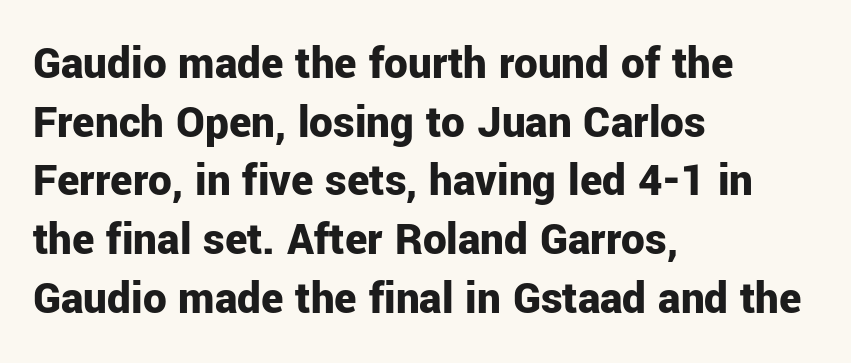
The image shows 47 px bold sans-serif type, upright; set left-aligned, normal line spacing (1.25x), normal letter spacing, not underlined; low stroke contrast and a medium x-height.
